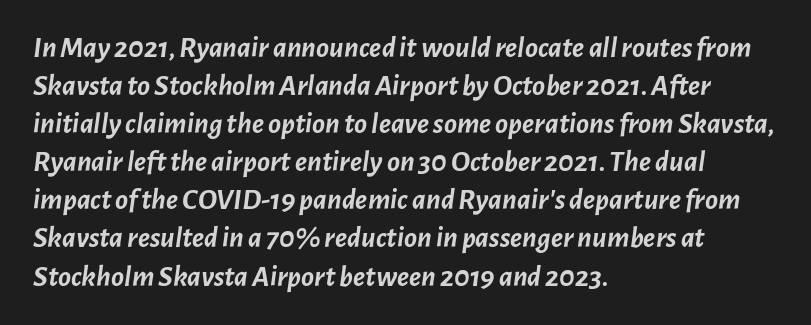
{"italic": "yes", "lean": "right", "slant_degrees": 7, "bold": "yes", "weight": "semibold", "width": "normal", "stroke_contrast": "low", "x_height": "medium", "monospaced": "no", "underline": "no", "align": "left", "line_spacing": "normal", "line_spacing_ratio": 1.27, "letter_spacing": "normal", "letter_spacing_em": 0.0, "glyph_px": 30}
